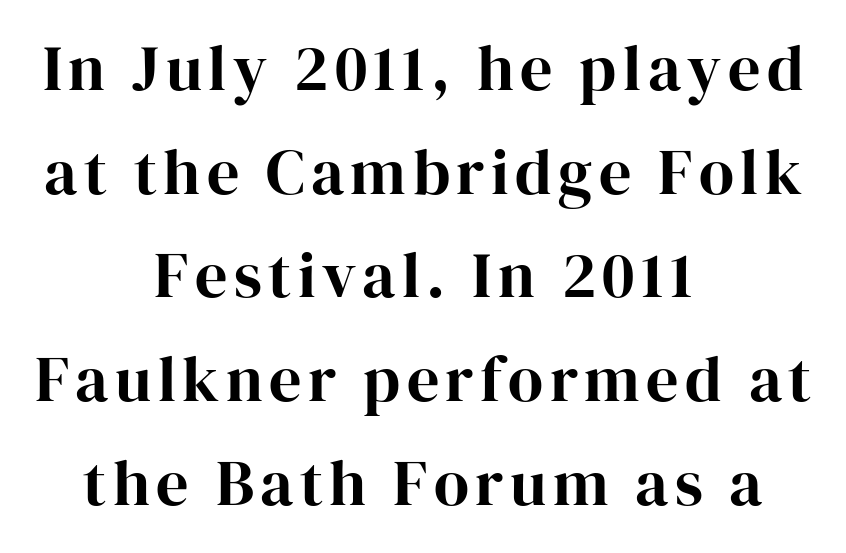
Q: Is the text italic (slanted)? A: No, it is upright.
Q: Is the typeface a serif or a sans-serif typeface? A: Serif.
Q: Is the text underlined? A: No.
Q: How is the paragraph aligned? A: Centered.
Q: Is the spacing between lines tight, normal or loose? A: Normal.
Q: Width (condensed, normal, or wide)? A: Normal.
Q: Stroke contrast? A: High.
Q: x-height? A: Medium.
Q: Monospaced? A: No.
